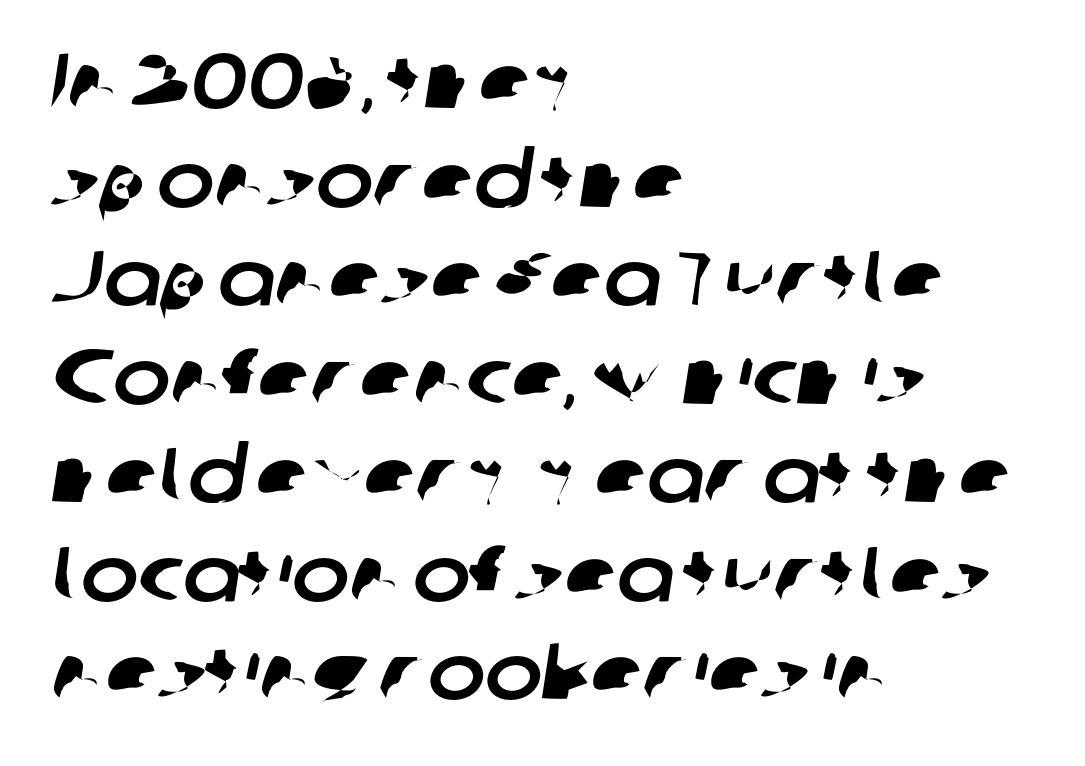
The image shows 77 px sans-serif type; set left-aligned, normal line spacing (1.28x), normal letter spacing, not underlined; low stroke contrast and a medium x-height.
